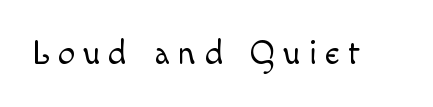
Q: Is the text bold? A: No.
Q: Is the text italic (slanted)? A: No, it is upright.
Q: Is the text underlined? A: No.
Q: Is the spacing between letters normal or unusually wide? A: Unusually wide.
Q: Width (condensed, normal, or wide)? A: Normal.
Q: x-height? A: Small.
Q: Monospaced? A: No.
